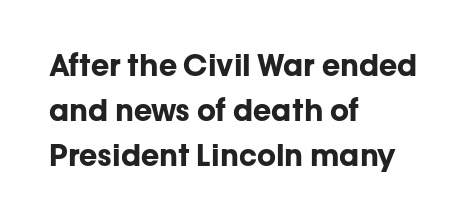
Any mark beneath the type? The region is blank. This is sans-serif lettering, the kind often seen on screens and signage. A dark, heavy texture on the line: the type is bold. The letterforms sit shoulder to shoulder at normal distance.
